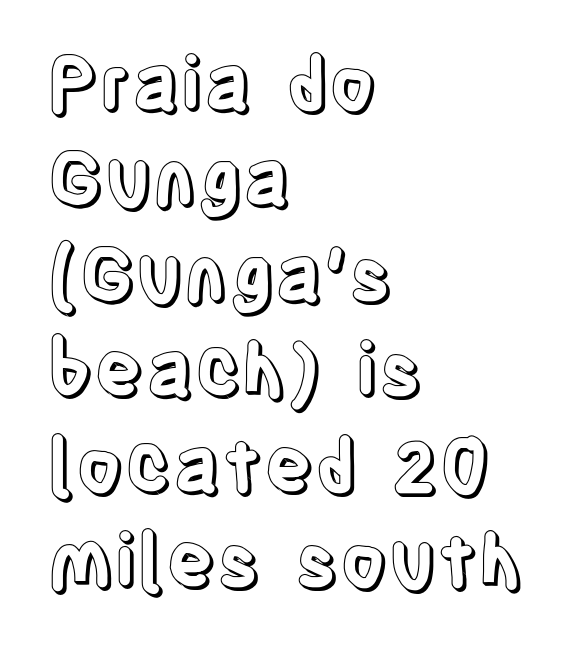
Every stem runs plumb, perpendicular to the baseline. These lines are rendered in a variable-pitch font. A clean baseline with only descenders dipping below it. The passage shown has conventional tracking throughout. Teacher's note: observe the even left margin — that is flush-left alignment. Vertically, the passage feels balanced, rows spaced as you'd expect.
